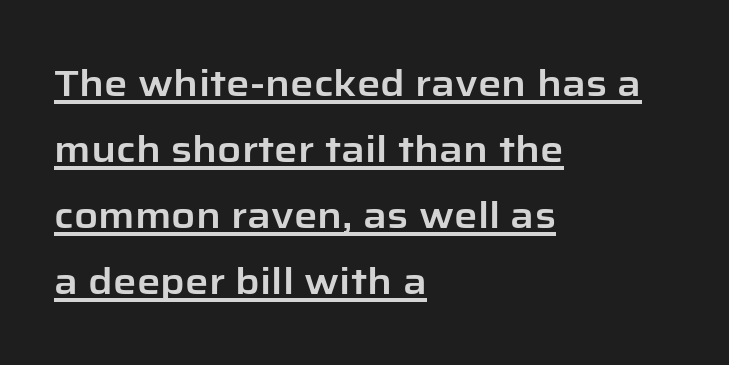
Ascenders rise straight up at ninety degrees. Students, note that the glyphs here touch the page at normal intervals. The letters advance in unequal steps, a hallmark of proportional type. A typographer would call this underscored text. Regarding serifs, this sample does without them.
